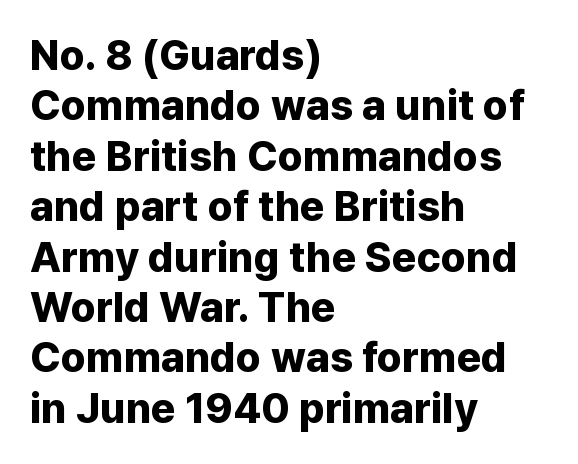
Do the letters lean? They stand straight. Which margin do the lines hug? The left one — the right edge is uneven. The glyphs in this specimen are sans serif. This sample has the flowing, uneven cadence of proportional lettering.
